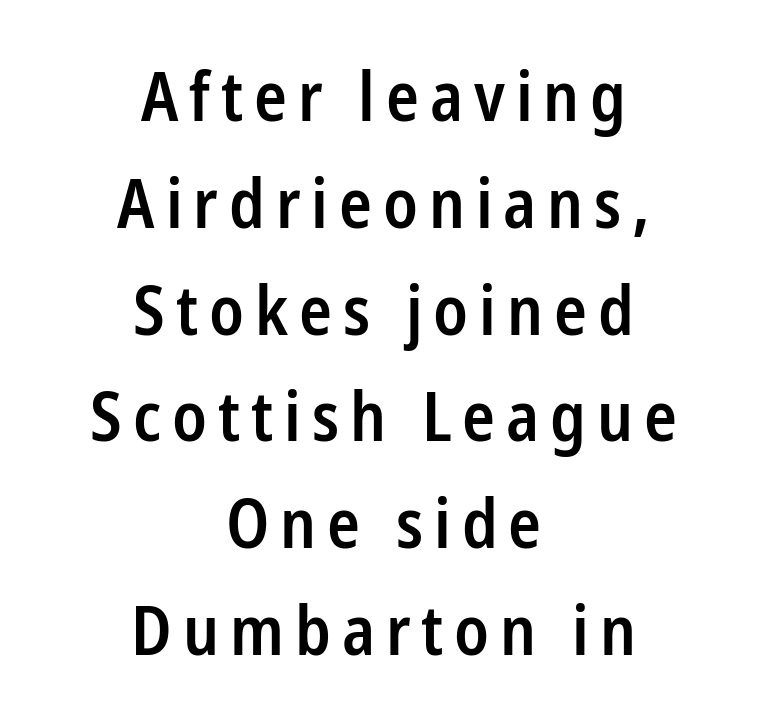
Q: Is the text bold? A: Semi-bold.
Q: Is the text italic (slanted)? A: No, it is upright.
Q: Is the typeface a serif or a sans-serif typeface? A: Sans-serif.
Q: Is the text underlined? A: No.
Q: How is the paragraph aligned? A: Centered.
Q: Is the spacing between lines tight, normal or loose? A: Normal.
Q: Width (condensed, normal, or wide)? A: Condensed.
Q: Stroke contrast? A: Low.
Q: x-height? A: Medium.
Q: Monospaced? A: No.
